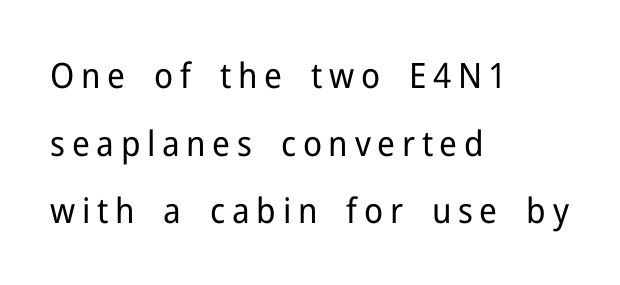
Short and long lines alike share a common starting point at left. Check the space under the baseline: it is left empty. The type sits square on the baseline with zero lean. The strokes carry an ordinary text weight at most. The space between consecutive lines is lavish. A typesetter would label this face a sans.
